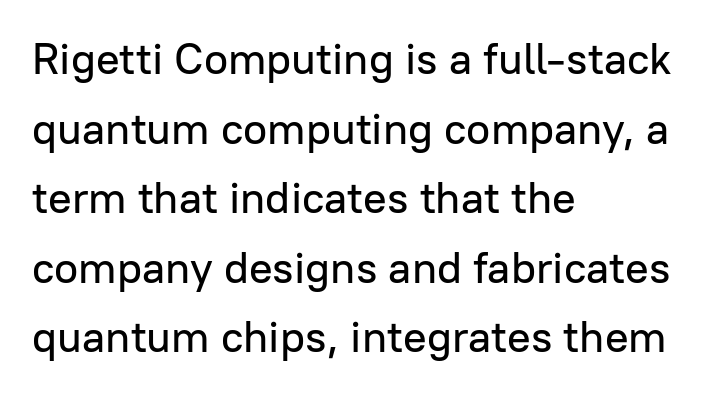
Short and long lines alike share a common starting point at left. Line spacing here is normal. Rendered with straight, roman letterforms. Is the letter spacing exaggerated? No — it looks like the ordinary default.
